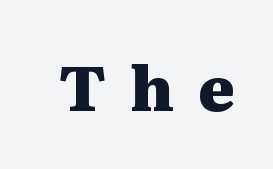
Q: Is the text bold? A: Yes.
Q: Is the text italic (slanted)? A: No, it is upright.
Q: Is the typeface a serif or a sans-serif typeface? A: Serif.
Q: Is the text underlined? A: No.
Q: Is the spacing between letters normal or unusually wide? A: Unusually wide.
Q: Width (condensed, normal, or wide)? A: Wide.
Q: Stroke contrast? A: Medium.
Q: x-height? A: Medium.
Q: Monospaced? A: No.
